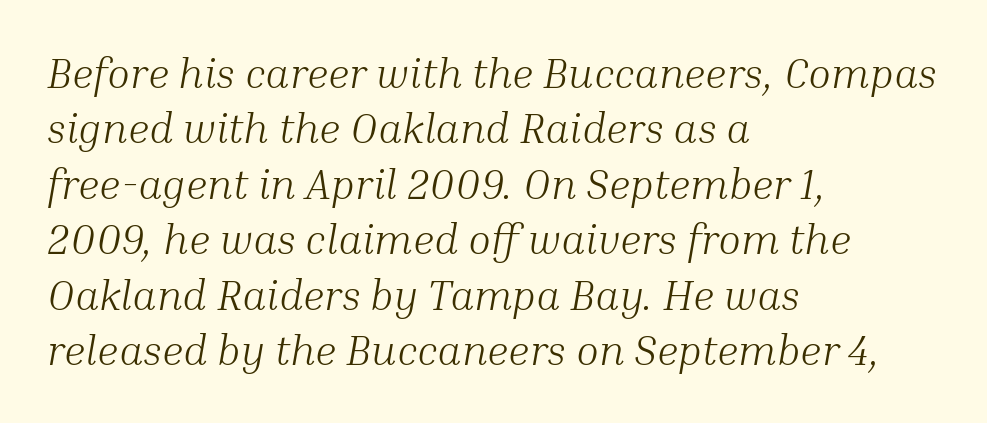
Observe the ordinary spacing: letters are neighbours, not strangers. On a weight scale, this lands at 450 or below. The space beneath each line is pristine and unruled. Serif or sans? Serif — the stroke terminals have little feet. Slant detected: the letters are inclined.
